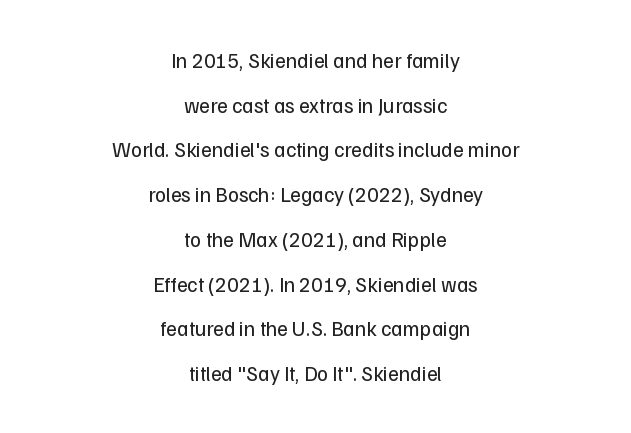
Q: Is the text bold? A: No.
Q: Is the text italic (slanted)? A: No, it is upright.
Q: Is the text underlined? A: No.
Q: How is the paragraph aligned? A: Centered.
Q: Is the spacing between letters normal or unusually wide? A: Normal.
Q: Is the spacing between lines tight, normal or loose? A: Loose.
